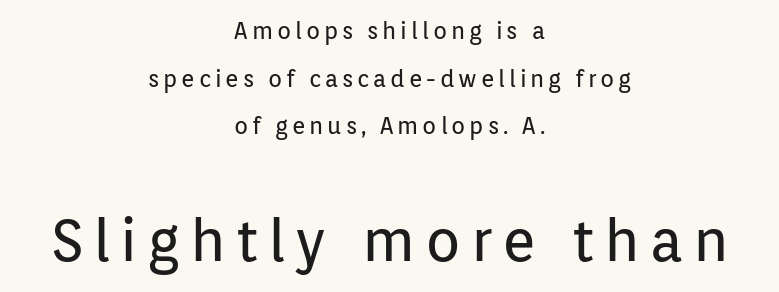
The image shows 58 px regular-weight sans-serif type, upright; set centered, loose line spacing (2.07x), not underlined; the second (bottom) block is 2.52x larger; low stroke contrast and a medium x-height.
